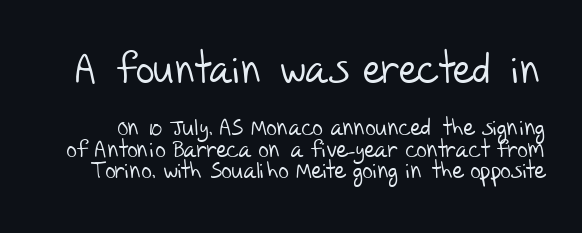
Q: Is the text bold? A: No.
Q: Is the typeface a serif or a sans-serif typeface? A: Sans-serif.
Q: Is the text underlined? A: No.
Q: Is the spacing between letters normal or unusually wide? A: Normal.
Q: Is the spacing between lines tight, normal or loose? A: Tight.
Q: Which block of text is set in a larger size, the first (top) or the second (bottom)? A: The first (top) one.
Q: Width (condensed, normal, or wide)? A: Normal.
Q: Stroke contrast? A: Low.
Q: x-height? A: Large.
Q: Monospaced? A: No.
